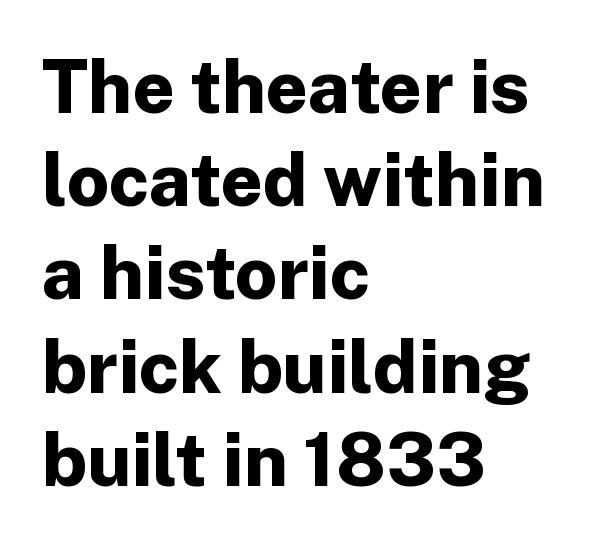
{"serif": "no", "italic": "no", "bold": "yes", "weight": "bold", "width": "normal", "stroke_contrast": "low", "x_height": "medium", "monospaced": "no", "underline": "no", "align": "left", "line_spacing": "normal", "line_spacing_ratio": 1.26, "letter_spacing": "normal", "letter_spacing_em": 0.0, "glyph_px": 74}
